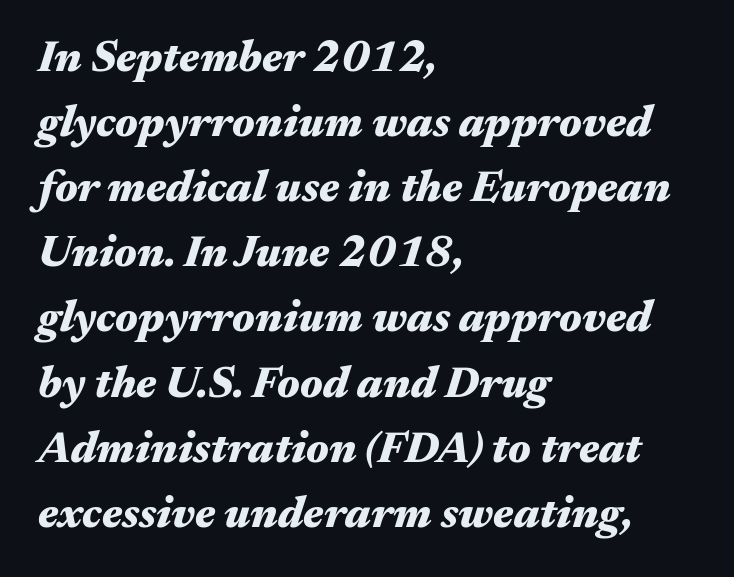
{"italic": "yes", "lean": "right", "slant_degrees": 17, "bold": "yes", "weight": "heavy", "width": "wide", "stroke_contrast": "medium", "x_height": "medium", "monospaced": "no", "underline": "no", "align": "left", "line_spacing": "normal", "line_spacing_ratio": 1.48, "letter_spacing": "normal", "letter_spacing_em": 0.0, "glyph_px": 44}
